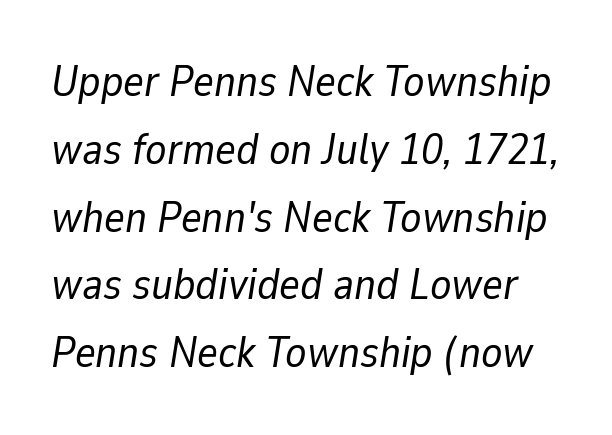
{"italic": "yes", "lean": "right", "slant_degrees": 9, "bold": "no", "weight": "regular", "width": "normal", "stroke_contrast": "low", "x_height": "medium", "monospaced": "no", "underline": "no", "line_spacing": "normal", "line_spacing_ratio": 1.54, "letter_spacing": "normal", "letter_spacing_em": 0.0, "glyph_px": 44}
